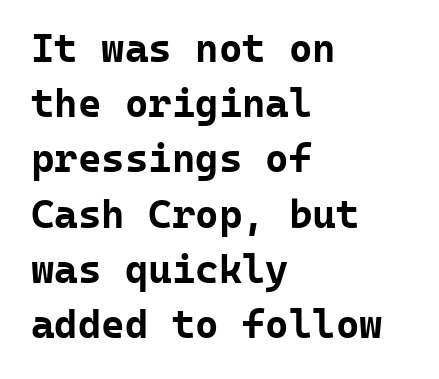
Nope, no serifs anywhere on these letters. The type is set solid horizontally, with unmodified tracking. Looks like terminal output: every glyph gets an equal slot. I'd describe the lettering as bold — thick and assertive.
